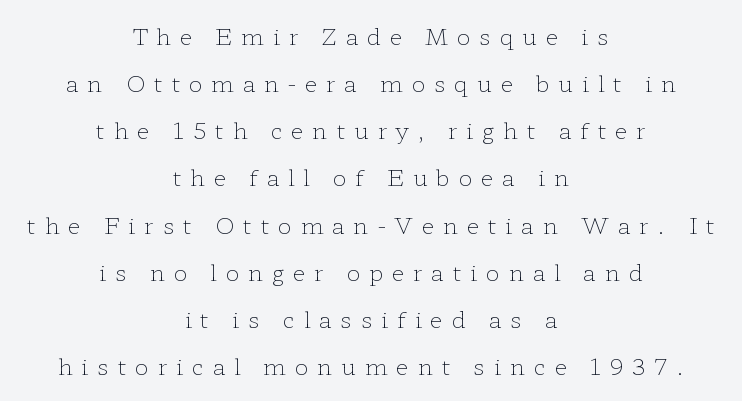
Both edges are ragged and mirror each other, which tells us the setting is centered. The lines are spread far apart with generous leading. The letterforms sit at book weight or below. Students, note that the glyphs here are deliberately spaced far apart. The specimen reads as upright at a glance.
